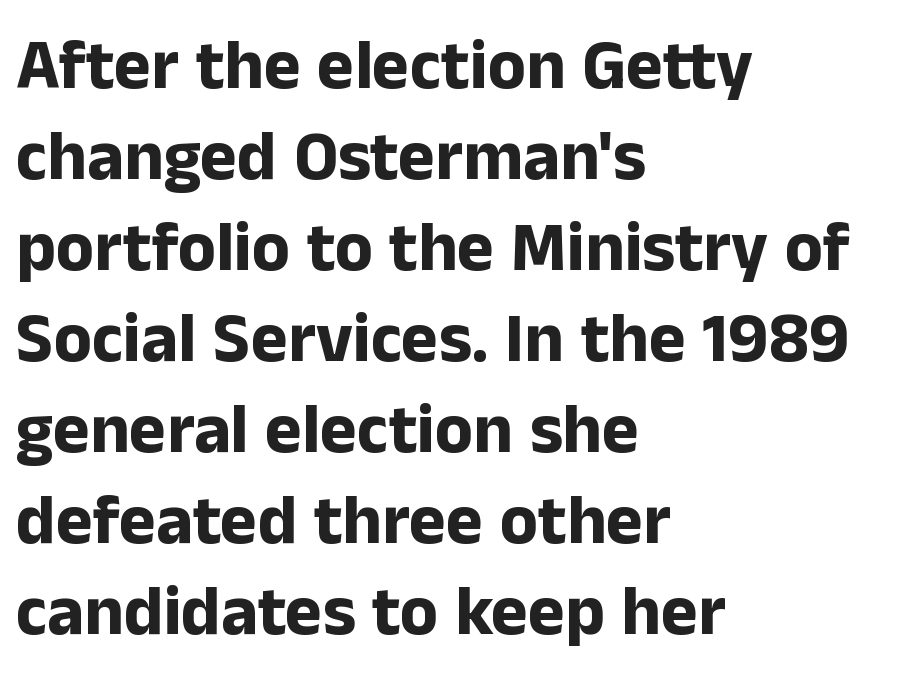
Note the varied advance widths — an 'i' is clearly narrower than an 'm'. I'd describe the lettering as bold — thick and assertive. A bare baseline throughout the passage. Ordinary non-slanted type is in use.
